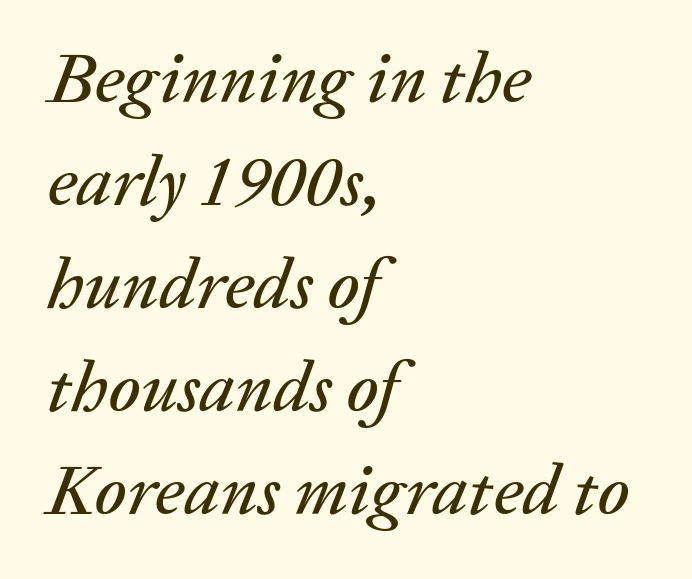
Q: Is the text italic (slanted)? A: Yes, it leans right by about 20 degrees.
Q: Is the text underlined? A: No.
Q: How is the paragraph aligned? A: Left-aligned.
Q: Is the spacing between letters normal or unusually wide? A: Normal.
Q: Is the spacing between lines tight, normal or loose? A: Normal.
Q: Width (condensed, normal, or wide)? A: Normal.
Q: Stroke contrast? A: Low.
Q: x-height? A: Medium.
Q: Monospaced? A: No.
